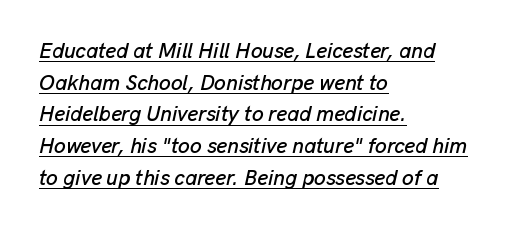
Q: Is the text italic (slanted)? A: Yes, it leans right by about 13 degrees.
Q: Is the text underlined? A: Yes.
Q: How is the paragraph aligned? A: Left-aligned.
Q: Is the spacing between letters normal or unusually wide? A: Normal.
Q: Is the spacing between lines tight, normal or loose? A: Normal.
